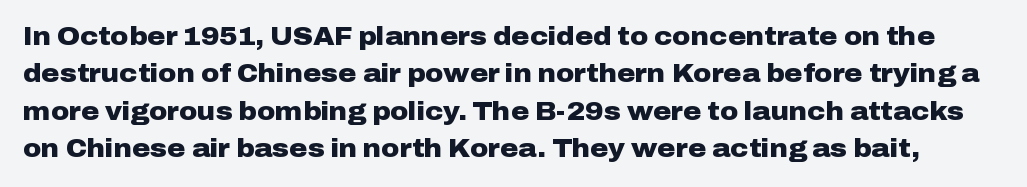
Q: Is the text bold? A: Yes.
Q: Is the text italic (slanted)? A: No, it is upright.
Q: Is the text underlined? A: No.
Q: Is the spacing between letters normal or unusually wide? A: Normal.
Q: Is the spacing between lines tight, normal or loose? A: Normal.
